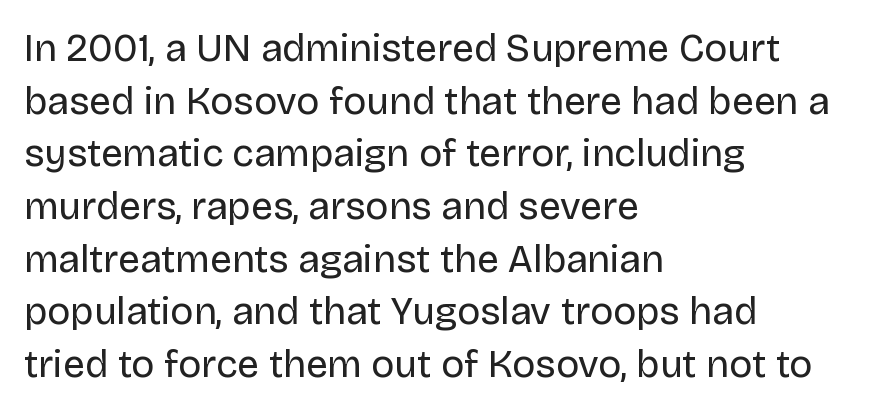
Q: Is the text bold? A: No.
Q: Is the text italic (slanted)? A: No, it is upright.
Q: Is the typeface a serif or a sans-serif typeface? A: Sans-serif.
Q: Is the text underlined? A: No.
Q: How is the paragraph aligned? A: Left-aligned.
Q: Is the spacing between letters normal or unusually wide? A: Normal.
Q: Is the spacing between lines tight, normal or loose? A: Normal.
Q: Width (condensed, normal, or wide)? A: Normal.
Q: Stroke contrast? A: Low.
Q: x-height? A: Large.
Q: Monospaced? A: No.
